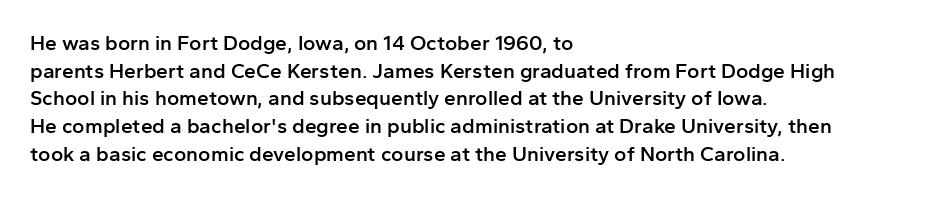
{"italic": "no", "bold": "semi", "underline": "no", "align": "left", "line_spacing": "normal", "line_spacing_ratio": 1.32, "letter_spacing": "normal", "letter_spacing_em": 0.0, "glyph_px": 21}
